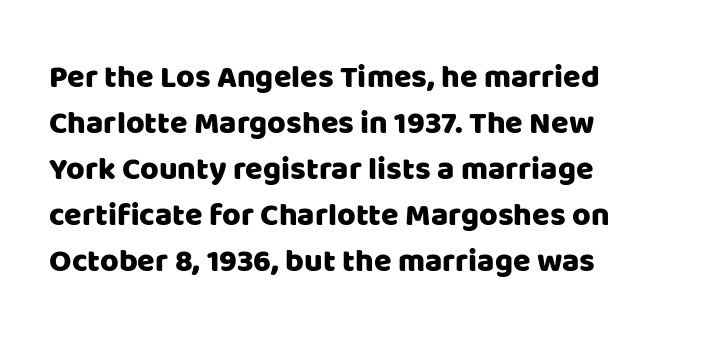
The setting favours the left margin, as ordinary paragraphs usually do. When letters stand straight like this, we call the style roman or upright. Look at the bottom of the vertical strokes: they stop flat, with no serifs. The face used here is proportionally spaced, like ordinary book or web type. What's the leading like? Ordinary, nothing unusual.
